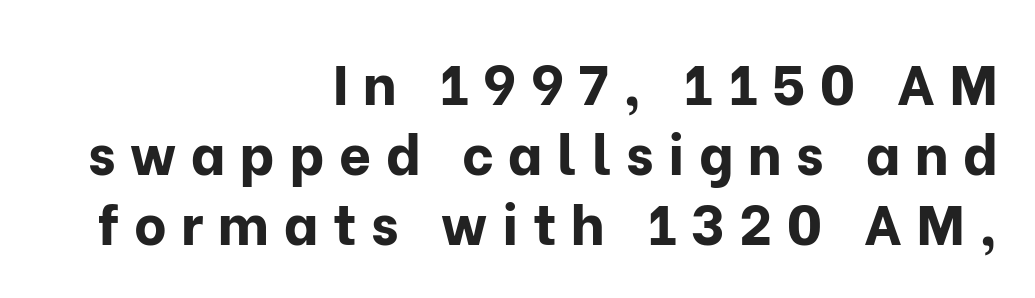
Q: Is the text bold? A: Yes.
Q: Is the text italic (slanted)? A: No, it is upright.
Q: Is the typeface a serif or a sans-serif typeface? A: Sans-serif.
Q: Is the text underlined? A: No.
Q: How is the paragraph aligned? A: Right-aligned.
Q: Is the spacing between letters normal or unusually wide? A: Unusually wide.
Q: Is the spacing between lines tight, normal or loose? A: Normal.
Q: Width (condensed, normal, or wide)? A: Normal.
Q: Stroke contrast? A: Low.
Q: x-height? A: Medium.
Q: Monospaced? A: No.
